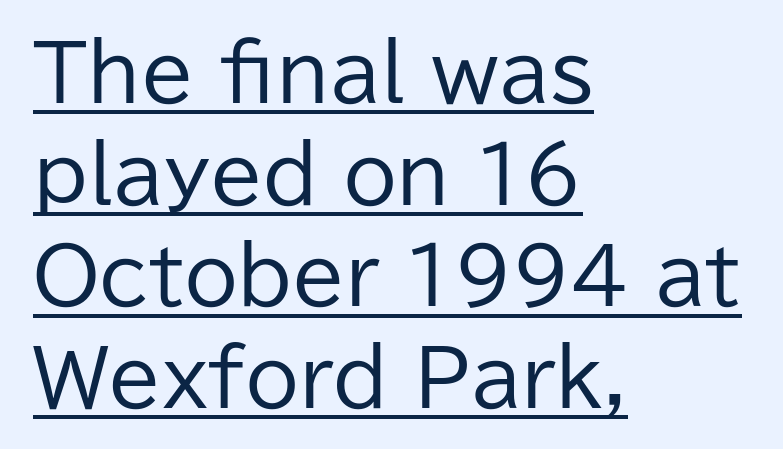
{"serif": "no", "italic": "no", "bold": "no", "weight": "regular", "width": "normal", "stroke_contrast": "low", "x_height": "medium", "monospaced": "no", "underline": "yes", "align": "left", "line_spacing": "normal", "line_spacing_ratio": 1.32, "letter_spacing": "normal", "letter_spacing_em": 0.0, "glyph_px": 77}
